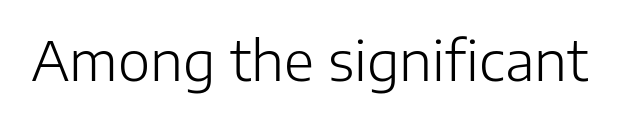
Q: Is the text bold? A: No.
Q: Is the text italic (slanted)? A: No, it is upright.
Q: Is the typeface a serif or a sans-serif typeface? A: Sans-serif.
Q: Is the text underlined? A: No.
Q: Is the spacing between letters normal or unusually wide? A: Normal.
Q: Width (condensed, normal, or wide)? A: Normal.
Q: Stroke contrast? A: Low.
Q: x-height? A: Medium.
Q: Monospaced? A: No.
